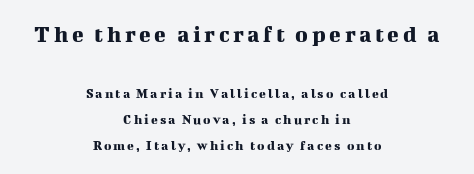
Whoever set this made the first block the dominant, larger element. The paragraph shown floats in the horizontal middle. The letters stand upright; this is a roman face. Type without underlining.
